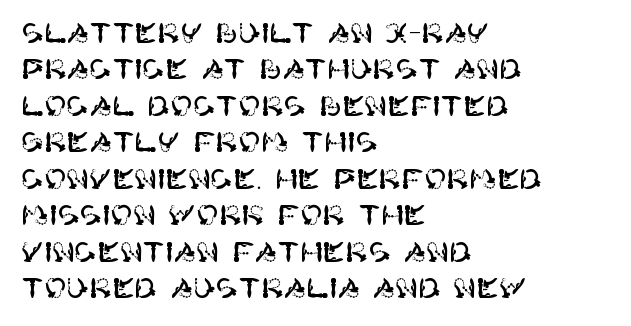
Tracking value appears to be zero — textbook default spacing. The type sits square on the baseline with zero lean. A clean baseline with only descenders dipping below it. Is the block centered? No — it sits flush against the left margin. Notice how descenders clear the ascenders below comfortably — that's standard leading.
